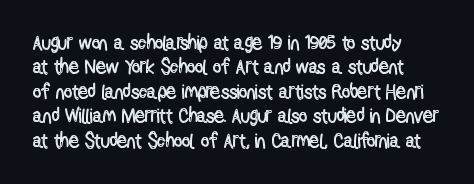
Q: Is the text italic (slanted)? A: No, it is upright.
Q: Is the text underlined? A: No.
Q: Is the spacing between letters normal or unusually wide? A: Normal.
